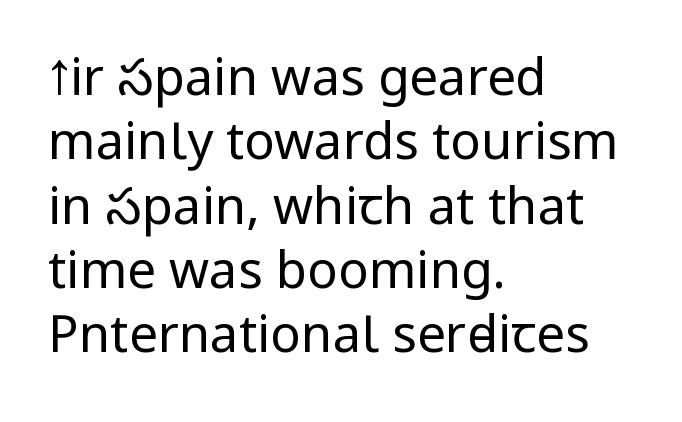
{"serif": "no", "italic": "no", "bold": "no", "weight": "regular", "width": "condensed", "stroke_contrast": "low", "x_height": "large", "monospaced": "no", "underline": "no", "align": "left", "line_spacing": "normal", "line_spacing_ratio": 1.26, "letter_spacing": "normal", "letter_spacing_em": 0.0, "glyph_px": 51}
